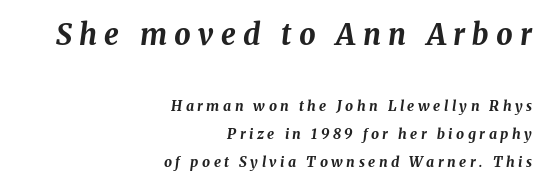
Q: Is the text bold? A: Yes.
Q: Is the text italic (slanted)? A: Yes, it leans right by about 8 degrees.
Q: Is the text underlined? A: No.
Q: How is the paragraph aligned? A: Right-aligned.
Q: Is the spacing between letters normal or unusually wide? A: Unusually wide.
Q: Is the spacing between lines tight, normal or loose? A: Loose.
Q: Which block of text is set in a larger size, the first (top) or the second (bottom)? A: The first (top) one.
Q: Width (condensed, normal, or wide)? A: Normal.
Q: Stroke contrast? A: Medium.
Q: x-height? A: Medium.
Q: Monospaced? A: No.
